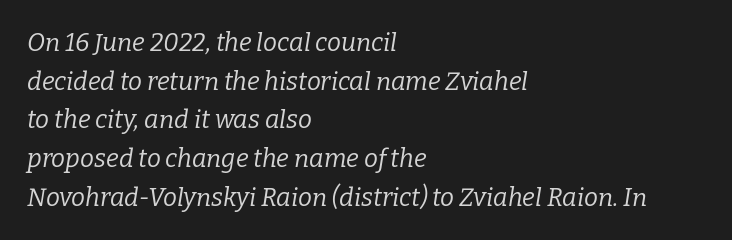
{"italic": "yes", "lean": "right", "slant_degrees": 9, "bold": "no", "underline": "no", "align": "left", "line_spacing": "normal", "line_spacing_ratio": 1.55, "letter_spacing": "normal", "letter_spacing_em": 0.0, "glyph_px": 25}
